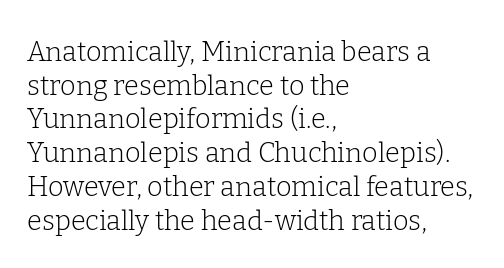
The image shows 27 px text type, upright; set left-aligned, normal line spacing (1.25x), normal letter spacing, not underlined.
